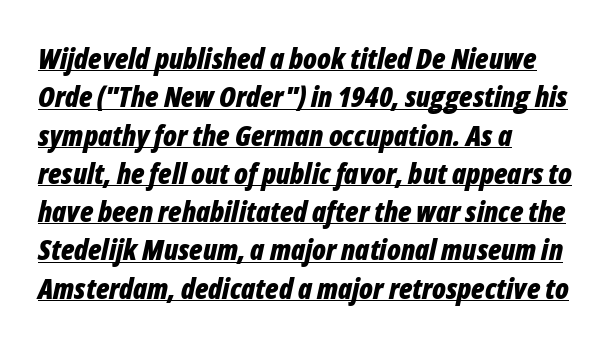
These lines are rendered in a variable-pitch font. How would I describe the line gaps? Plain and ordinary. The compositor pushed each line to the left boundary. A typesetter would call this zero additional tracking.
